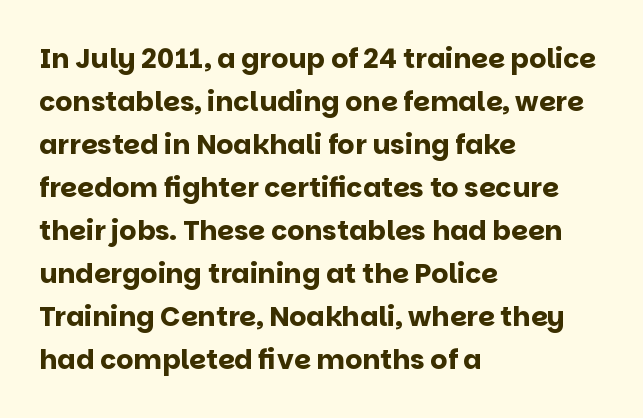
The image shows 27 px bold type, upright; set left-aligned, normal line spacing (1.59x), normal letter spacing, not underlined.
